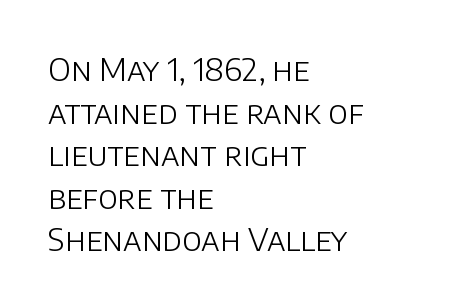
Q: Is the text bold? A: No.
Q: Is the text italic (slanted)? A: No, it is upright.
Q: Is the typeface a serif or a sans-serif typeface? A: Sans-serif.
Q: Is the text underlined? A: No.
Q: How is the paragraph aligned? A: Left-aligned.
Q: Is the spacing between letters normal or unusually wide? A: Normal.
Q: Is the spacing between lines tight, normal or loose? A: Normal.
Q: Width (condensed, normal, or wide)? A: Normal.
Q: Stroke contrast? A: Low.
Q: x-height? A: Large.
Q: Monospaced? A: No.
